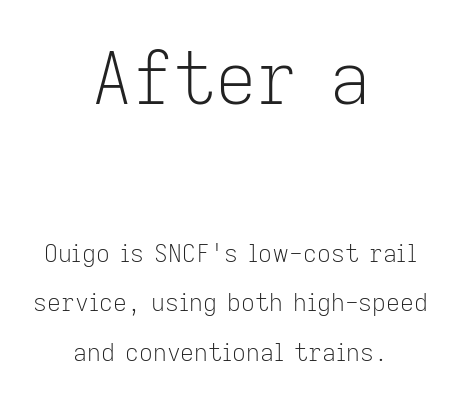
Q: Is the text bold? A: No.
Q: Is the text italic (slanted)? A: No, it is upright.
Q: Is the typeface a serif or a sans-serif typeface? A: Sans-serif.
Q: Is the text underlined? A: No.
Q: How is the paragraph aligned? A: Centered.
Q: Is the spacing between letters normal or unusually wide? A: Normal.
Q: Is the spacing between lines tight, normal or loose? A: Loose.
Q: Which block of text is set in a larger size, the first (top) or the second (bottom)? A: The first (top) one.
Q: Width (condensed, normal, or wide)? A: Normal.
Q: Stroke contrast? A: Low.
Q: x-height? A: Medium.
Q: Monospaced? A: No.
